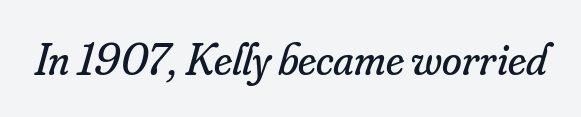
Q: Is the text bold? A: No.
Q: Is the text italic (slanted)? A: Yes, it leans right by about 16 degrees.
Q: Is the typeface a serif or a sans-serif typeface? A: Serif.
Q: Is the text underlined? A: No.
Q: Is the spacing between letters normal or unusually wide? A: Normal.
Q: Width (condensed, normal, or wide)? A: Normal.
Q: Stroke contrast? A: Low.
Q: x-height? A: Small.
Q: Monospaced? A: No.
